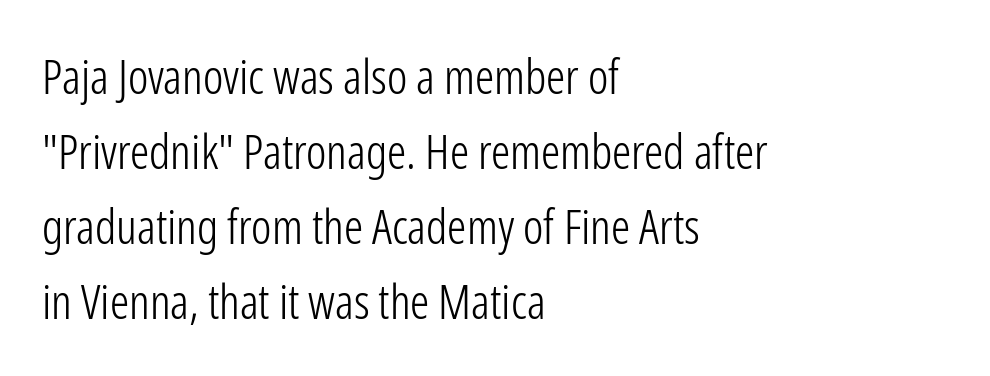
{"serif": "no", "italic": "no", "bold": "no", "weight": "light", "width": "condensed", "stroke_contrast": "low", "x_height": "medium", "monospaced": "no", "underline": "no", "align": "left", "line_spacing": "normal", "line_spacing_ratio": 1.56, "letter_spacing": "normal", "letter_spacing_em": 0.0, "glyph_px": 48}
